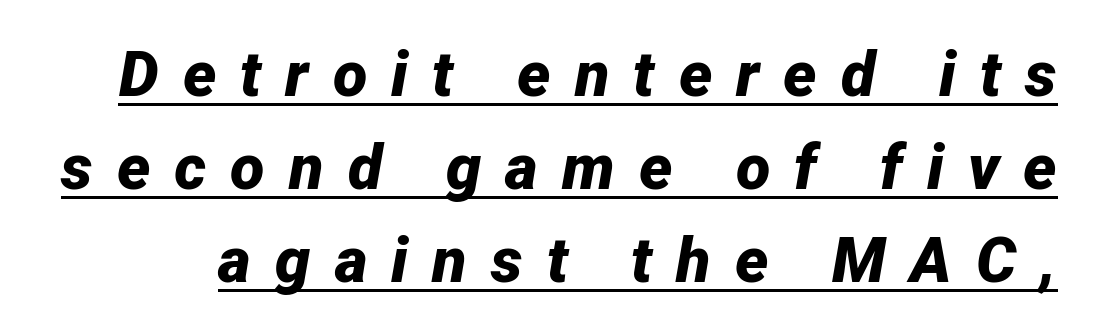
{"italic": "yes", "lean": "right", "slant_degrees": 12, "bold": "yes", "weight": "bold", "width": "normal", "stroke_contrast": "low", "x_height": "medium", "monospaced": "no", "underline": "yes", "line_spacing": "normal", "line_spacing_ratio": 1.48, "letter_spacing": "wide", "letter_spacing_em": 0.38, "glyph_px": 63}
